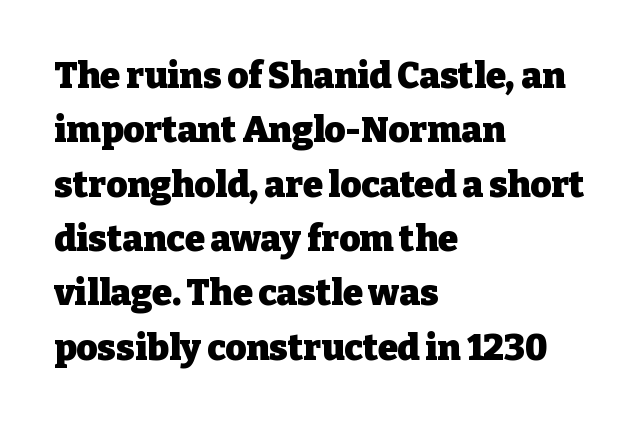
Q: Is the text bold? A: Yes.
Q: Is the text italic (slanted)? A: No, it is upright.
Q: Is the typeface a serif or a sans-serif typeface? A: Serif.
Q: Is the text underlined? A: No.
Q: How is the paragraph aligned? A: Left-aligned.
Q: Is the spacing between letters normal or unusually wide? A: Normal.
Q: Is the spacing between lines tight, normal or loose? A: Normal.
Q: Width (condensed, normal, or wide)? A: Normal.
Q: Stroke contrast? A: Low.
Q: x-height? A: Medium.
Q: Monospaced? A: No.
